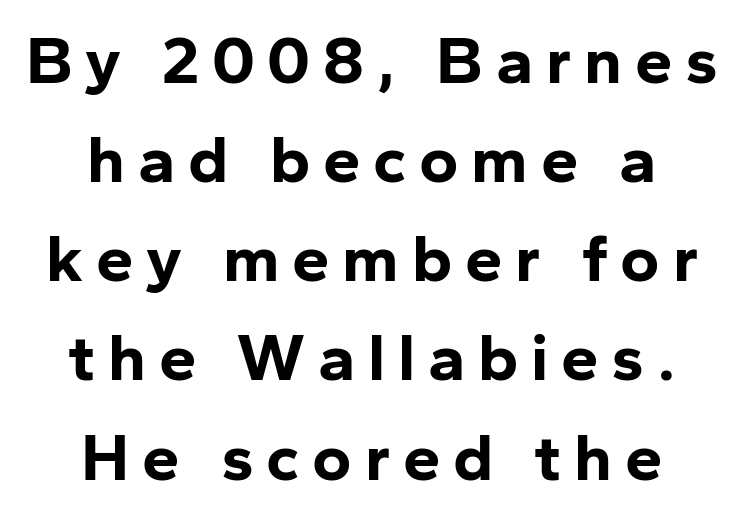
The image shows 67 px bold sans-serif type, upright; set centered, normal line spacing (1.48x), not underlined; low stroke contrast and a medium x-height.
